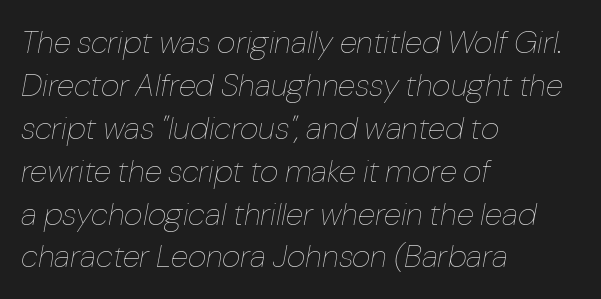
Q: Is the text bold? A: No.
Q: Is the text italic (slanted)? A: Yes, it leans right by about 10 degrees.
Q: Is the text underlined? A: No.
Q: How is the paragraph aligned? A: Left-aligned.
Q: Is the spacing between letters normal or unusually wide? A: Normal.
Q: Is the spacing between lines tight, normal or loose? A: Normal.
Q: Width (condensed, normal, or wide)? A: Normal.
Q: Stroke contrast? A: Low.
Q: x-height? A: Medium.
Q: Monospaced? A: No.
